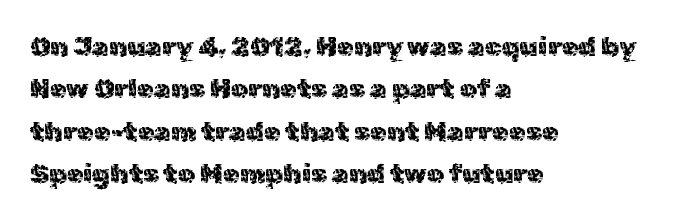
The image shows 27 px text type, upright; set left-aligned, normal line spacing (1.57x), normal letter spacing, not underlined.
